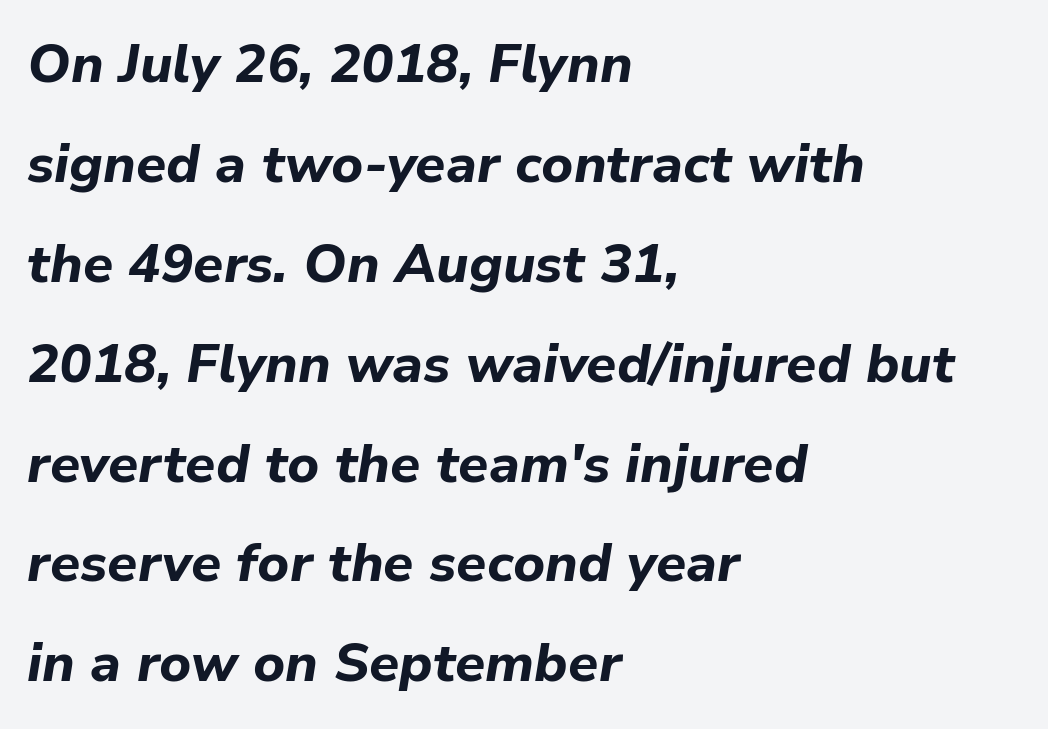
Q: Is the text bold? A: Yes.
Q: Is the text italic (slanted)? A: Yes, it leans right by about 9 degrees.
Q: Is the text underlined? A: No.
Q: How is the paragraph aligned? A: Left-aligned.
Q: Is the spacing between letters normal or unusually wide? A: Normal.
Q: Width (condensed, normal, or wide)? A: Normal.
Q: Stroke contrast? A: Low.
Q: x-height? A: Medium.
Q: Monospaced? A: No.
